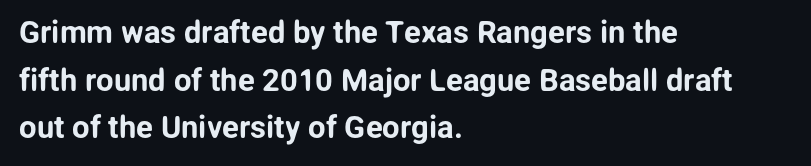
The image shows 31 px sans-serif type, upright; set left-aligned, normal line spacing (1.54x), normal letter spacing, not underlined; low stroke contrast and a medium x-height.
